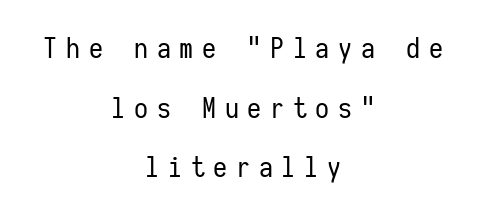
Q: Is the text bold? A: No.
Q: Is the text italic (slanted)? A: No, it is upright.
Q: Is the typeface a serif or a sans-serif typeface? A: Sans-serif.
Q: Is the text underlined? A: No.
Q: How is the paragraph aligned? A: Centered.
Q: Is the spacing between letters normal or unusually wide? A: Unusually wide.
Q: Is the spacing between lines tight, normal or loose? A: Loose.
Q: Width (condensed, normal, or wide)? A: Condensed.
Q: Stroke contrast? A: Low.
Q: x-height? A: Medium.
Q: Monospaced? A: Yes.
